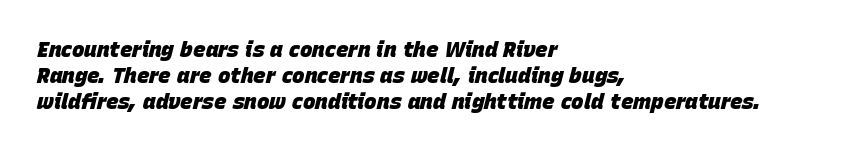
Q: Is the text bold? A: Yes.
Q: Is the text italic (slanted)? A: Yes, it leans right by about 15 degrees.
Q: Is the text underlined? A: No.
Q: How is the paragraph aligned? A: Left-aligned.
Q: Is the spacing between letters normal or unusually wide? A: Normal.
